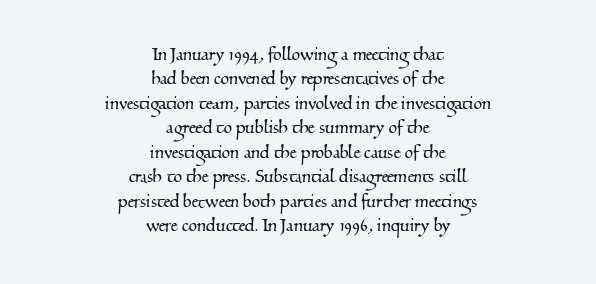
{"underline": "no", "align": "center", "line_spacing": "tight", "line_spacing_ratio": 1.11, "letter_spacing": "normal", "letter_spacing_em": 0.0, "glyph_px": 22}
